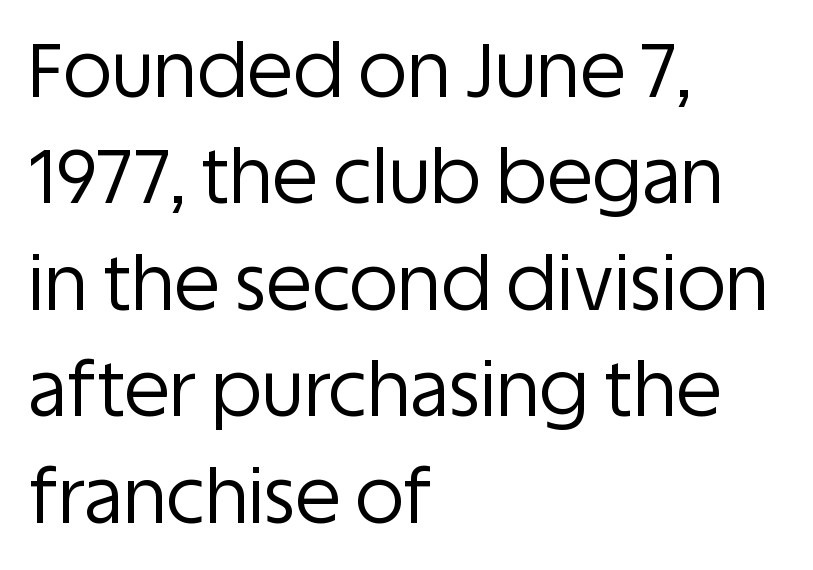
Q: Is the text bold? A: No.
Q: Is the text italic (slanted)? A: No, it is upright.
Q: Is the typeface a serif or a sans-serif typeface? A: Sans-serif.
Q: Is the text underlined? A: No.
Q: How is the paragraph aligned? A: Left-aligned.
Q: Is the spacing between letters normal or unusually wide? A: Normal.
Q: Is the spacing between lines tight, normal or loose? A: Normal.
Q: Width (condensed, normal, or wide)? A: Normal.
Q: Stroke contrast? A: Low.
Q: x-height? A: Large.
Q: Monospaced? A: No.
